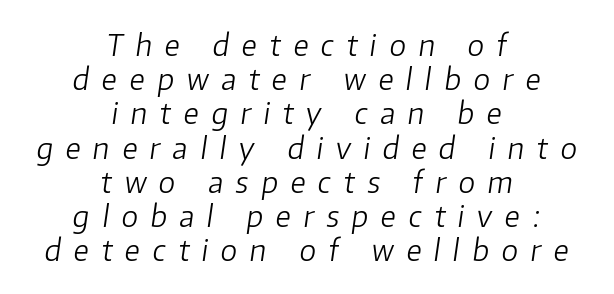
The specimen reads as italic at a glance. Between one letter and the next there's a generous, obvious gap. A typesetter would call this leading minimal, almost set solid. Character widths vary here, with narrow letters taking less room than wide ones.
